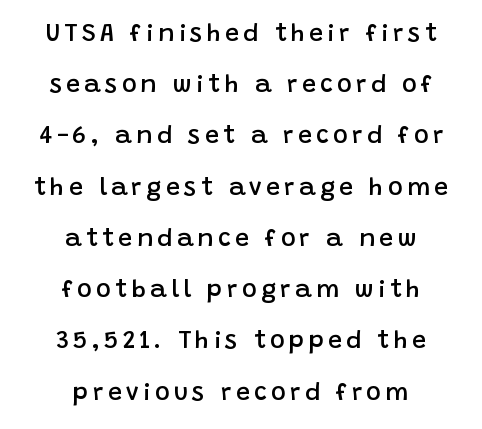
{"italic": "no", "bold": "semi", "underline": "no", "align": "center", "line_spacing": "loose", "line_spacing_ratio": 2.05, "glyph_px": 25}
